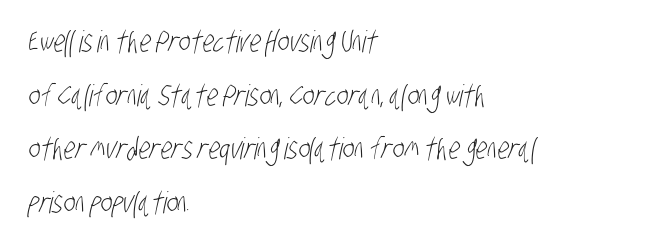
The characters are drawn with everyday or finer stroke widths. Every row of glyphs begins at an identical x-position on the left. Is this a sans? Yes — the strokes have no serifs. The gaps between neighbouring characters are ordinary and unremarkable. This sample has the flowing, uneven cadence of proportional lettering. Lines of text with bare space underneath.
